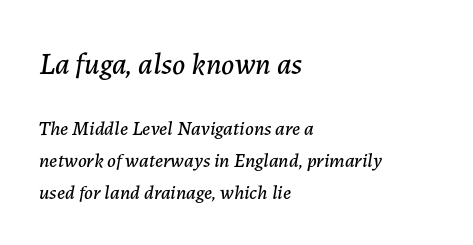
Q: Is the text italic (slanted)? A: Yes, it leans right by about 7 degrees.
Q: Is the text underlined? A: No.
Q: How is the paragraph aligned? A: Left-aligned.
Q: Is the spacing between letters normal or unusually wide? A: Normal.
Q: Is the spacing between lines tight, normal or loose? A: Normal.
Q: Which block of text is set in a larger size, the first (top) or the second (bottom)? A: The first (top) one.
Q: Width (condensed, normal, or wide)? A: Normal.
Q: Stroke contrast? A: Low.
Q: x-height? A: Medium.
Q: Monospaced? A: No.
